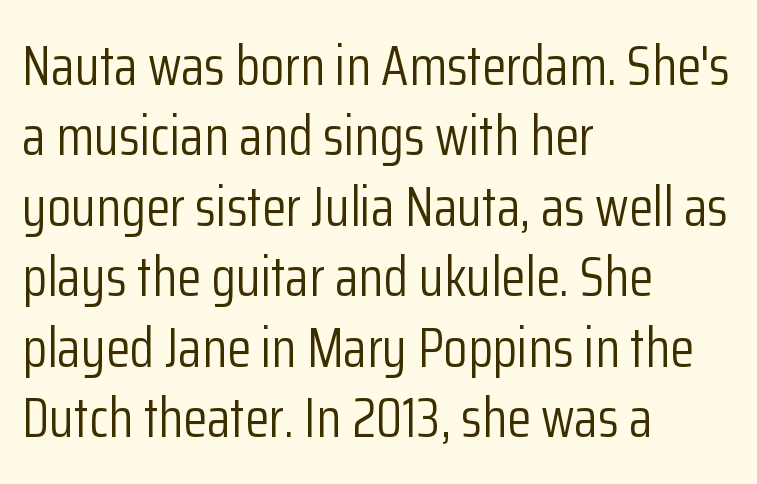
{"serif": "no", "italic": "no", "bold": "no", "weight": "light", "width": "condensed", "stroke_contrast": "low", "x_height": "medium", "monospaced": "no", "underline": "no", "align": "left", "line_spacing": "normal", "line_spacing_ratio": 1.28, "letter_spacing": "normal", "letter_spacing_em": 0.0, "glyph_px": 55}
